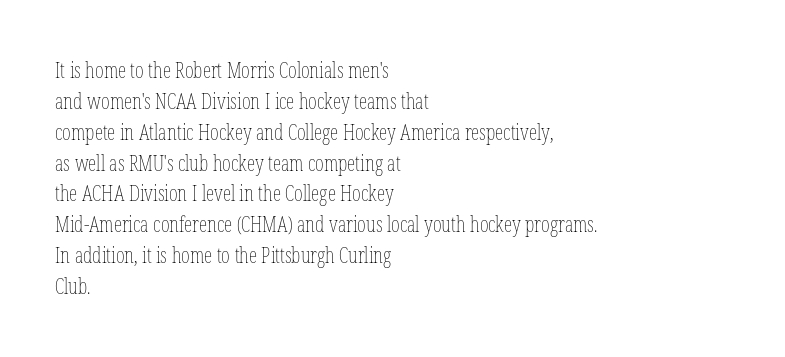
The image shows 21 px text type, upright; set left-aligned, normal line spacing (1.47x), normal letter spacing, not underlined.
